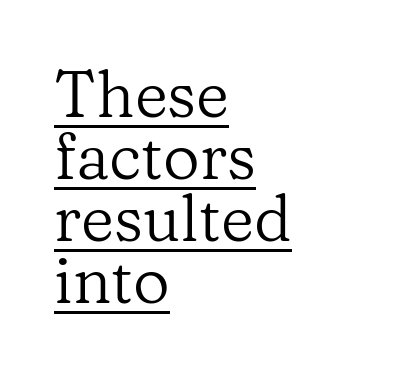
Q: Is the text bold? A: No.
Q: Is the text italic (slanted)? A: No, it is upright.
Q: Is the typeface a serif or a sans-serif typeface? A: Serif.
Q: Is the text underlined? A: Yes.
Q: How is the paragraph aligned? A: Left-aligned.
Q: Is the spacing between letters normal or unusually wide? A: Normal.
Q: Is the spacing between lines tight, normal or loose? A: Tight.
Q: Width (condensed, normal, or wide)? A: Normal.
Q: Stroke contrast? A: Low.
Q: x-height? A: Medium.
Q: Monospaced? A: No.
